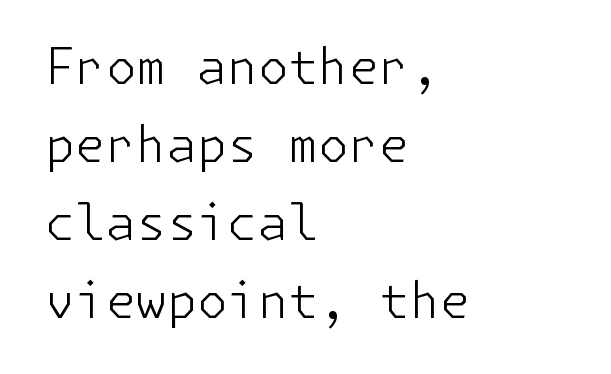
The image shows 49 px light sans-serif type, upright; set left-aligned, normal line spacing (1.59x), normal letter spacing, not underlined; low stroke contrast and a medium x-height.
